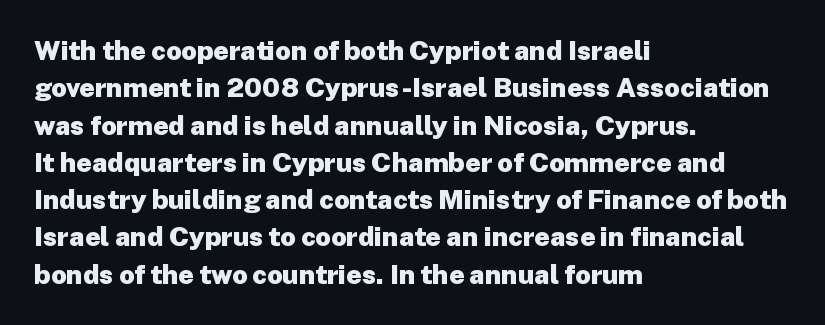
It's the straight-up-and-down kind of type. The lines are quadded left. Letter spacing: default. Rule under the text: the space is simply empty. The space between consecutive lines is moderate. Notice how thick the strokes are: this is what a full bold looks like.
